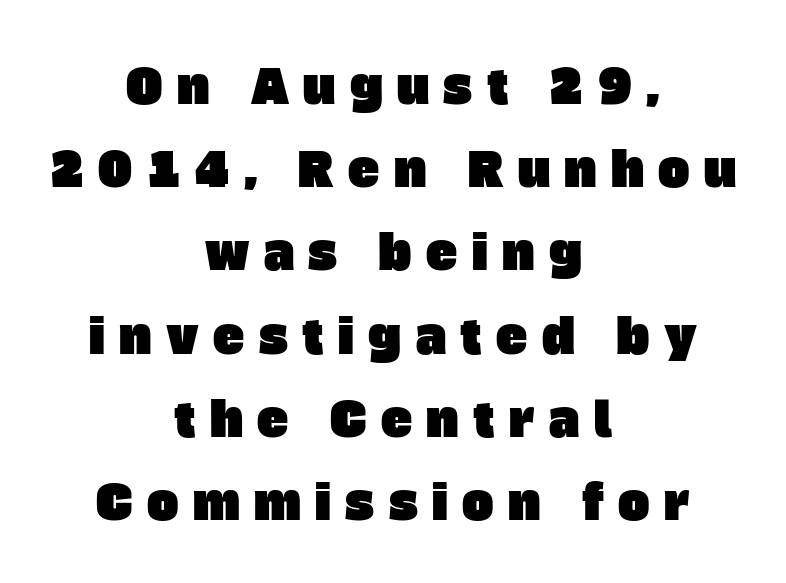
A student would call this center alignment; a typographer would say set centered. Compared with typical body copy, the letter spacing here is much looser. A typesetter would call this proportional, since set widths differ per character. Each letter's strokes conclude bluntly, with no projecting serifs. Nobody drew a line under any word here.
